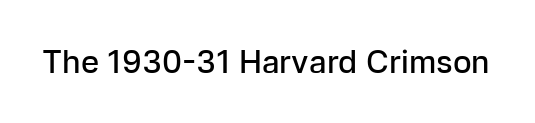
The space directly below the letters is spotless. The letters advance in unequal steps, a hallmark of proportional type. Look at the stroke-to-counter ratio: somewhat heavy, a semibold. Glyph-to-glyph distance matches everyday printed text.
